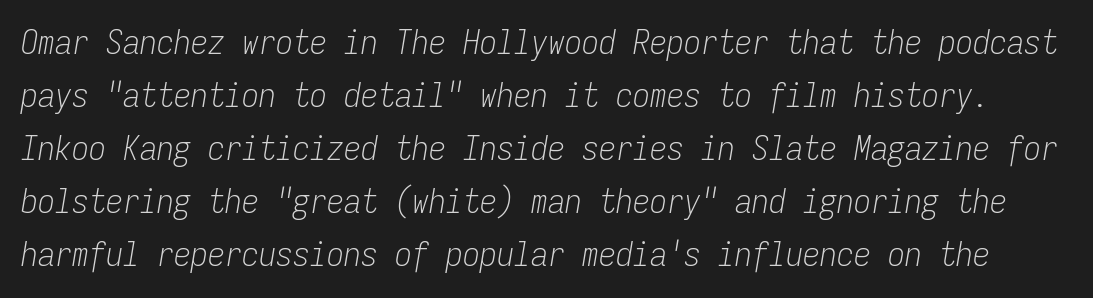
Q: Is the text bold? A: No.
Q: Is the text italic (slanted)? A: Yes, it leans right by about 9 degrees.
Q: Is the text underlined? A: No.
Q: Is the spacing between letters normal or unusually wide? A: Normal.
Q: Is the spacing between lines tight, normal or loose? A: Normal.
Q: Width (condensed, normal, or wide)? A: Condensed.
Q: Stroke contrast? A: Low.
Q: x-height? A: Medium.
Q: Monospaced? A: Yes.
